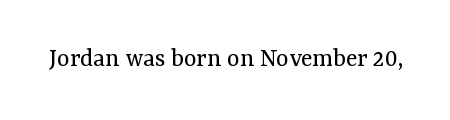
Has an underline been added? It has not. The type is set solid horizontally, with unmodified tracking. The characters are drawn with everyday or finer stroke widths. Every character sits straight up, as roman type does.
